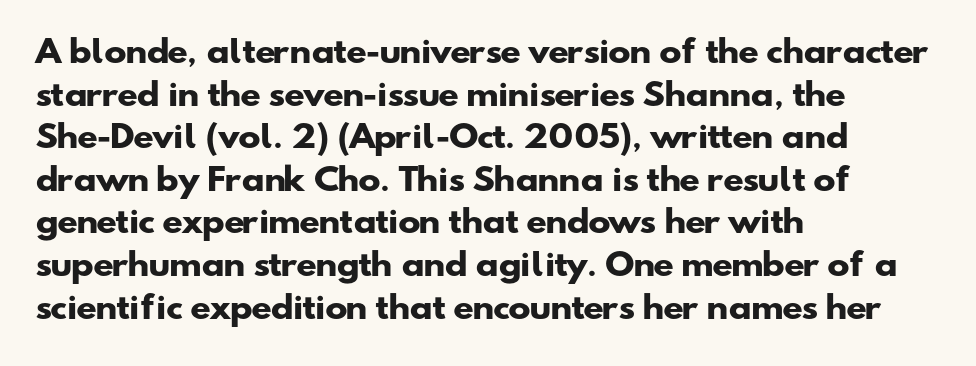
Q: Is the text bold? A: Yes.
Q: Is the typeface a serif or a sans-serif typeface? A: Sans-serif.
Q: Is the text underlined? A: No.
Q: How is the paragraph aligned? A: Left-aligned.
Q: Is the spacing between letters normal or unusually wide? A: Normal.
Q: Is the spacing between lines tight, normal or loose? A: Normal.
Q: Width (condensed, normal, or wide)? A: Wide.
Q: Stroke contrast? A: Low.
Q: x-height? A: Small.
Q: Monospaced? A: No.
